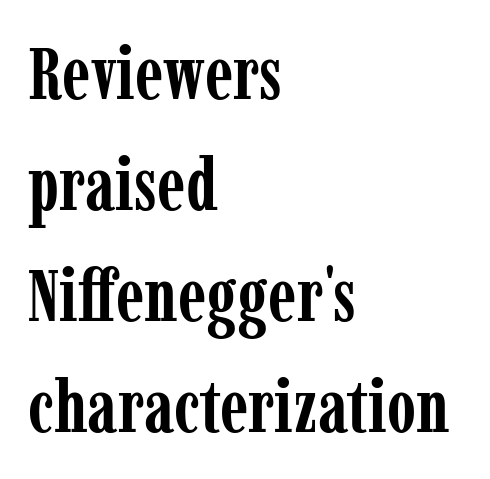
{"serif": "yes", "italic": "no", "bold": "yes", "weight": "semibold", "width": "condensed", "stroke_contrast": "low", "x_height": "medium", "monospaced": "no", "underline": "no", "align": "left", "line_spacing": "normal", "line_spacing_ratio": 1.5, "letter_spacing": "normal", "letter_spacing_em": 0.0, "glyph_px": 74}
